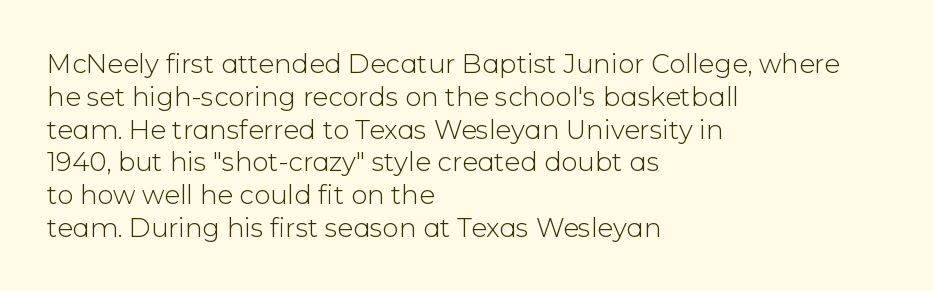
Check the space under the baseline: it is left empty. Posture: upright roman. Is the type heavy? It reads as light-to-regular instead. One-word summary of the alignment: left. The line-height multiplier appears to be the usual default.
